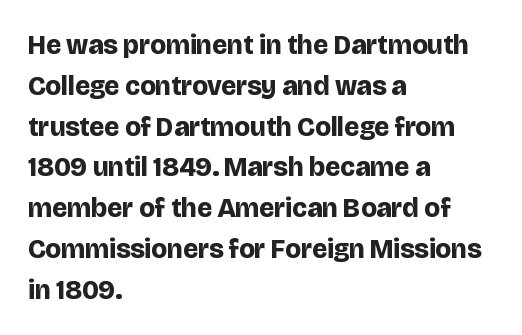
The image shows 27 px bold type, upright; set left-aligned, normal line spacing (1.51x), normal letter spacing, not underlined.
